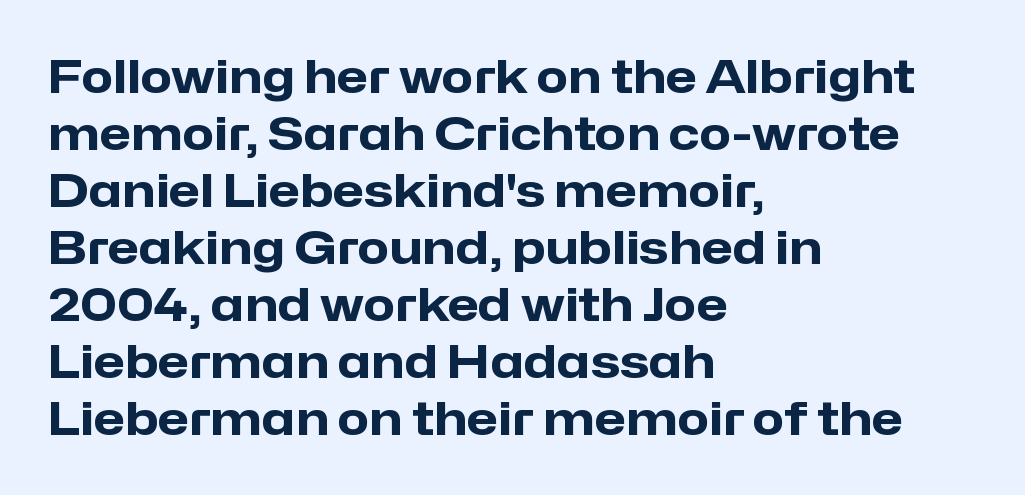
{"serif": "no", "italic": "no", "bold": "yes", "weight": "heavy", "width": "normal", "stroke_contrast": "low", "x_height": "medium", "monospaced": "no", "underline": "no", "align": "left", "line_spacing_ratio": 1.24, "letter_spacing": "normal", "letter_spacing_em": 0.0, "glyph_px": 46}
